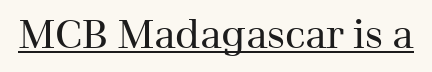
{"serif": "yes", "italic": "no", "bold": "no", "weight": "regular", "width": "normal", "stroke_contrast": "medium", "x_height": "medium", "monospaced": "no", "underline": "yes", "letter_spacing": "normal", "letter_spacing_em": 0.0, "glyph_px": 40}
